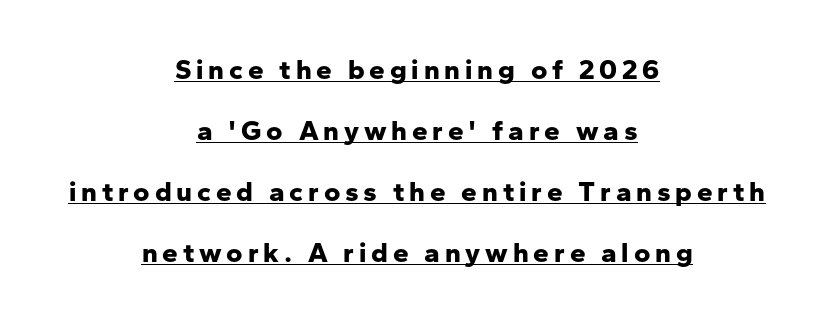
{"serif": "no", "italic": "no", "bold": "yes", "weight": "bold", "width": "normal", "stroke_contrast": "low", "x_height": "medium", "monospaced": "no", "underline": "yes", "align": "center", "line_spacing": "loose", "line_spacing_ratio": 2.18, "glyph_px": 28}
